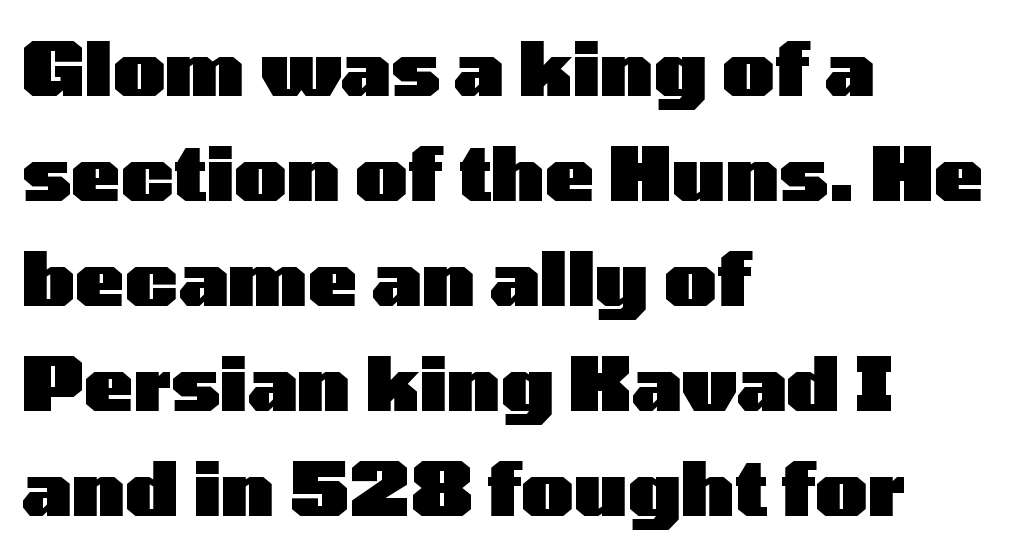
Q: Is the text bold? A: Yes.
Q: Is the text italic (slanted)? A: No, it is upright.
Q: Is the typeface a serif or a sans-serif typeface? A: Sans-serif.
Q: Is the text underlined? A: No.
Q: How is the paragraph aligned? A: Left-aligned.
Q: Is the spacing between letters normal or unusually wide? A: Normal.
Q: Is the spacing between lines tight, normal or loose? A: Normal.
Q: Width (condensed, normal, or wide)? A: Wide.
Q: Stroke contrast? A: Low.
Q: x-height? A: Medium.
Q: Monospaced? A: No.
